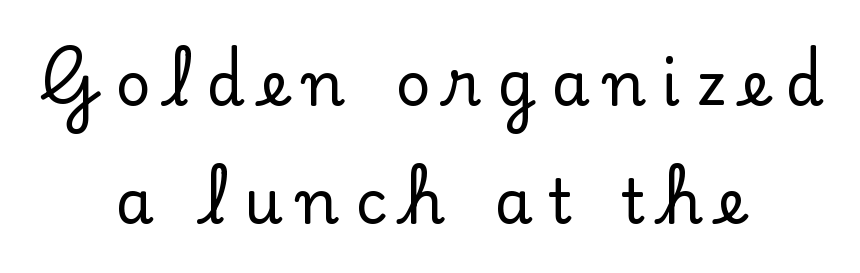
Q: Is the text italic (slanted)? A: No, it is upright.
Q: Is the typeface a serif or a sans-serif typeface? A: Serif.
Q: Is the text underlined? A: No.
Q: How is the paragraph aligned? A: Centered.
Q: Is the spacing between letters normal or unusually wide? A: Unusually wide.
Q: Is the spacing between lines tight, normal or loose? A: Loose.
Q: Width (condensed, normal, or wide)? A: Normal.
Q: Stroke contrast? A: Low.
Q: x-height? A: Small.
Q: Monospaced? A: No.
